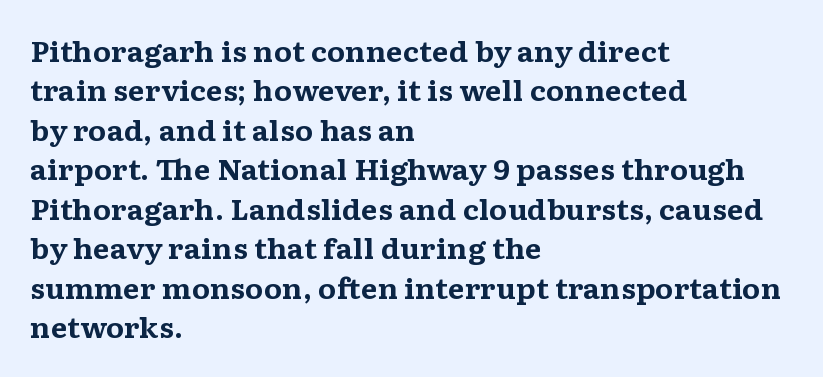
{"italic": "no", "bold": "yes", "underline": "no", "align": "left", "line_spacing": "normal", "line_spacing_ratio": 1.46, "letter_spacing": "normal", "letter_spacing_em": 0.0, "glyph_px": 27}
